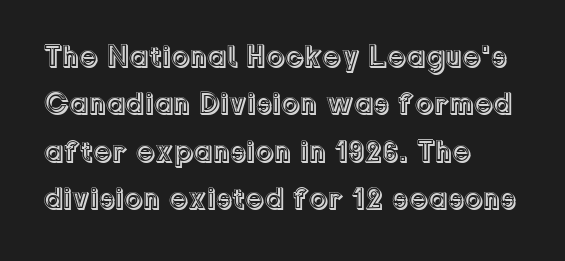
These lines are rendered in a variable-pitch font. Reading down the column, the eye jumps a familiar distance to each next line. A roman cut, with each character standing at attention. Type without underlining. There is no visible air inserted between adjacent glyphs. A student would call this left alignment; a typographer would say flush left, rag right.
